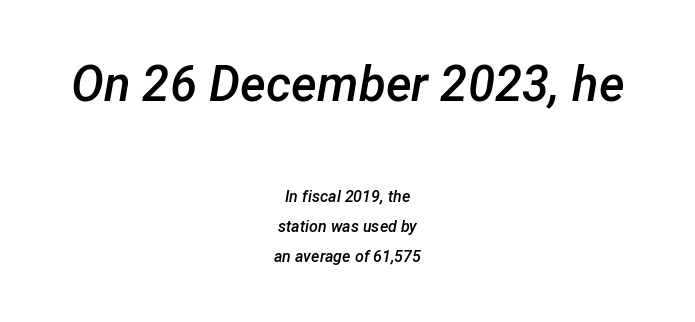
Q: Is the text bold? A: Semi-bold.
Q: Is the text italic (slanted)? A: Yes, it leans right by about 12 degrees.
Q: Is the text underlined? A: No.
Q: How is the paragraph aligned? A: Centered.
Q: Is the spacing between letters normal or unusually wide? A: Normal.
Q: Which block of text is set in a larger size, the first (top) or the second (bottom)? A: The first (top) one.
Q: Width (condensed, normal, or wide)? A: Normal.
Q: Stroke contrast? A: Low.
Q: x-height? A: Medium.
Q: Monospaced? A: No.
